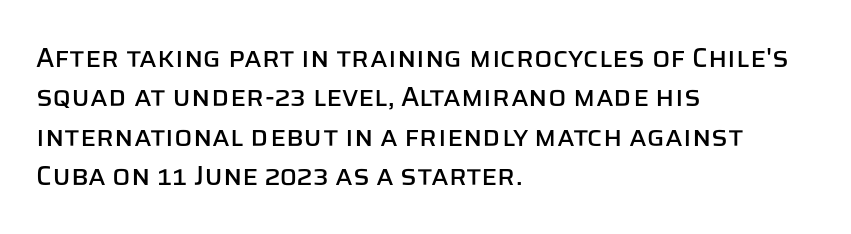
{"italic": "no", "underline": "no", "align": "left", "line_spacing": "normal", "line_spacing_ratio": 1.46, "letter_spacing": "normal", "letter_spacing_em": 0.0, "glyph_px": 27}
